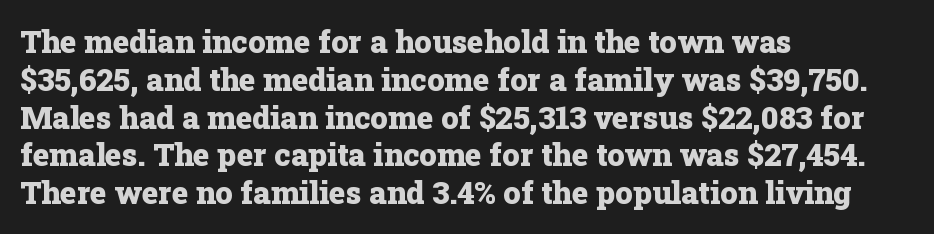
{"serif": "yes", "italic": "no", "bold": "yes", "weight": "heavy", "width": "normal", "stroke_contrast": "low", "x_height": "medium", "monospaced": "no", "underline": "no", "align": "left", "line_spacing_ratio": 1.22, "letter_spacing": "normal", "letter_spacing_em": 0.0, "glyph_px": 31}
